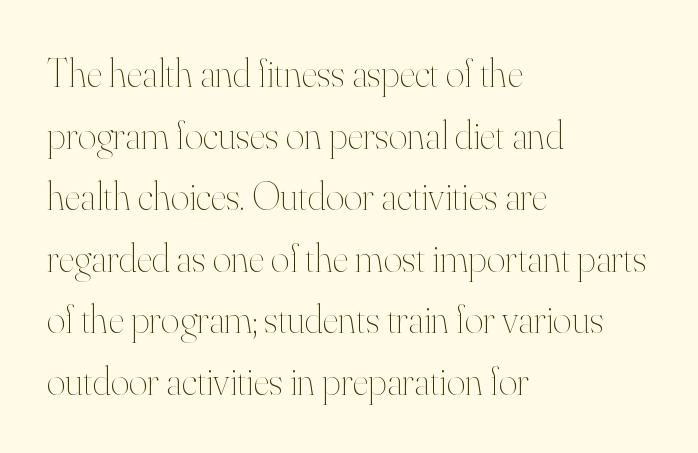
The image shows 40 px thin type, upright; set left-aligned, normal line spacing (1.54x), normal letter spacing, not underlined; high stroke contrast and a small x-height.
